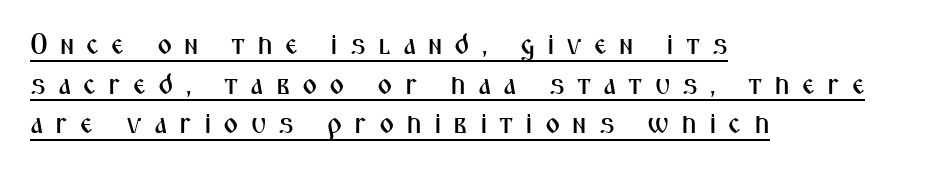
The image shows 29 px condensed sans-serif type, upright; set left-aligned, normal line spacing (1.37x), unusually wide letter spacing (+0.41 em), underlined; medium stroke contrast and a medium x-height.
